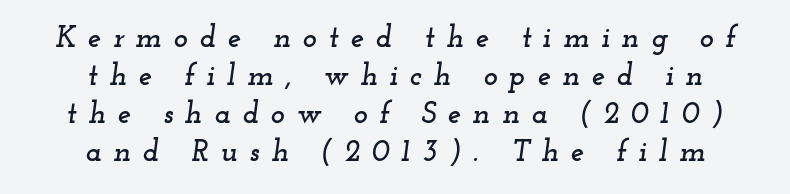
The image shows 30 px wide serif type, italic (leaning right); set centered, normal line spacing (1.27x), unusually wide letter spacing (+0.39 em), not underlined; low stroke contrast and a small x-height.
